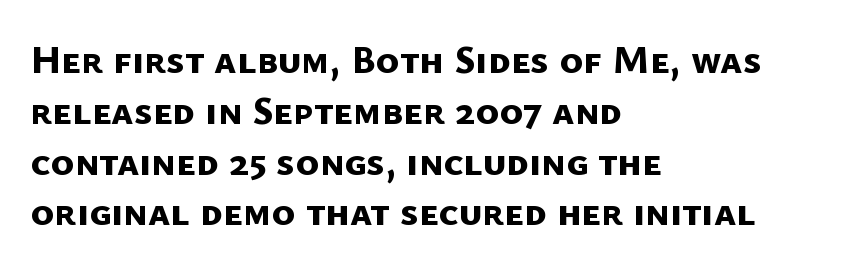
The image shows 40 px bold sans-serif type; set left-aligned, normal line spacing (1.27x), normal letter spacing, not underlined; low stroke contrast and a medium x-height.
